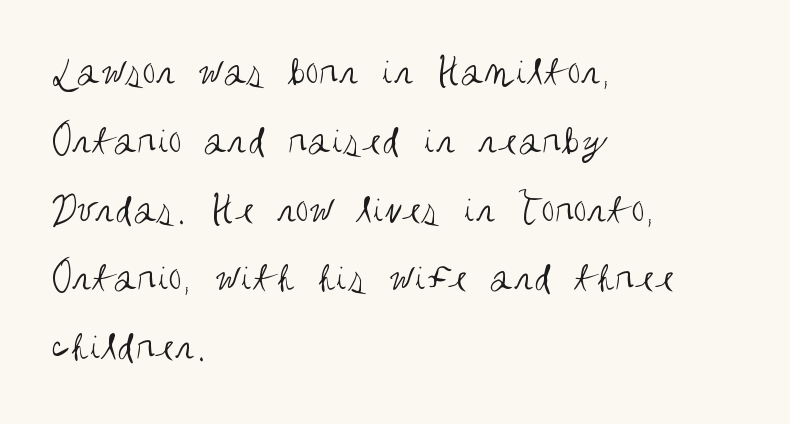
{"serif": "no", "bold": "no", "weight": "regular", "width": "condensed", "stroke_contrast": "medium", "x_height": "large", "monospaced": "no", "underline": "no", "align": "left", "line_spacing": "normal", "line_spacing_ratio": 1.6, "letter_spacing": "normal", "letter_spacing_em": 0.0, "glyph_px": 43}
